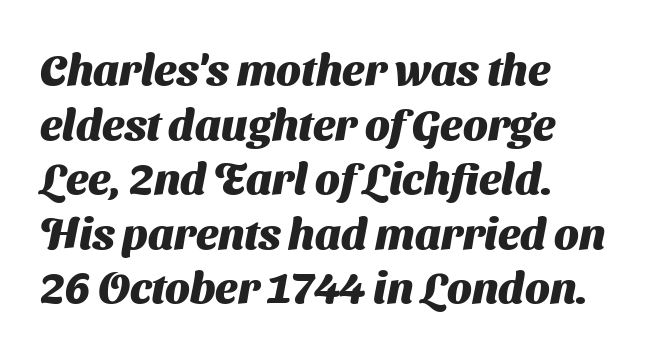
The passage shown is emphatically bold. The rendering shows plain stroke endings on the letterforms — a sans-serif design. No word sits above an underline. Is the block centered? No — it sits flush against the left margin. The rendering uses natural spacing where letterforms have individual widths.
